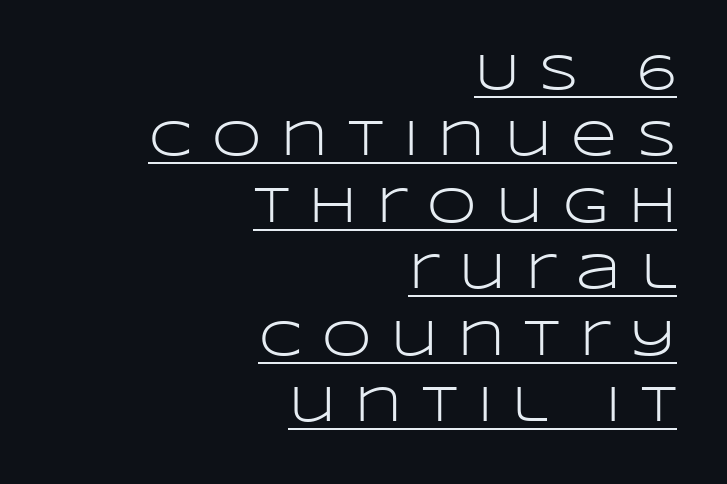
{"serif": "no", "italic": "no", "bold": "no", "weight": "light", "width": "wide", "stroke_contrast": "low", "x_height": "large", "monospaced": "no", "underline": "yes", "align": "right", "line_spacing": "normal", "line_spacing_ratio": 1.33, "letter_spacing": "wide", "letter_spacing_em": 0.4, "glyph_px": 50}
